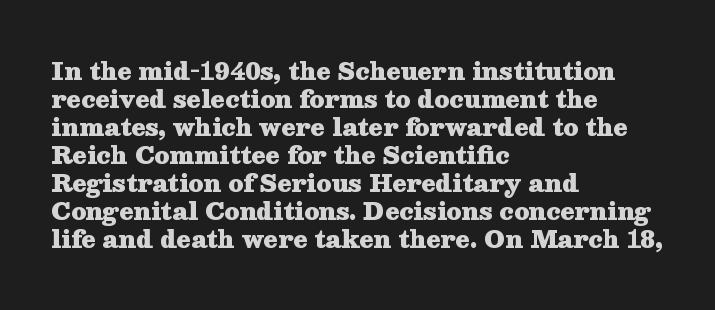
Q: Is the text bold? A: Yes.
Q: Is the text italic (slanted)? A: No, it is upright.
Q: Is the text underlined? A: No.
Q: How is the paragraph aligned? A: Left-aligned.
Q: Is the spacing between letters normal or unusually wide? A: Normal.
